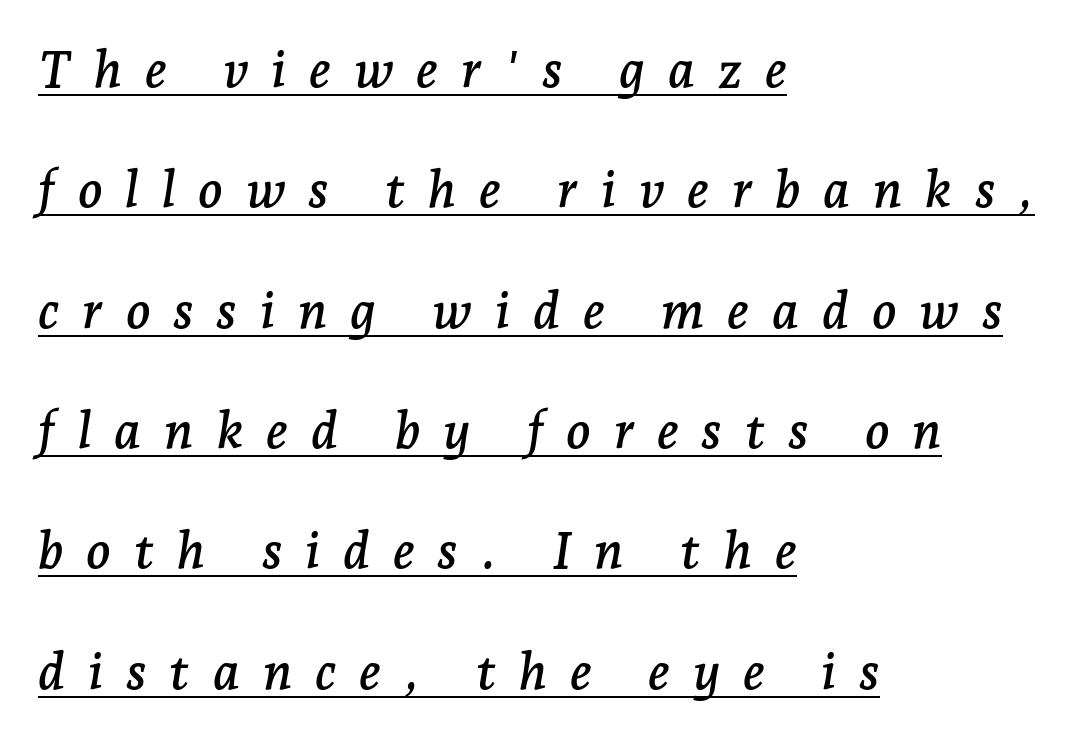
The passage shown is typed in a proportional face where columns would drift. Font category for this specimen: serif. Summary of vertical rhythm: relaxed, with wide interline spacing. These lines were composed using italics. Layout note: lines flush left. You could only call the tracking loose — the letters float apart.
